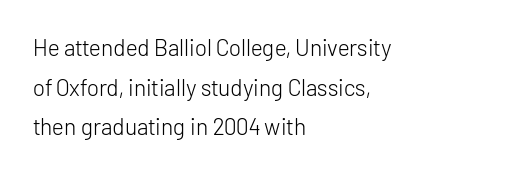
The image shows 23 px text type, upright; set left-aligned, line spacing 1.72x, normal letter spacing, not underlined.
